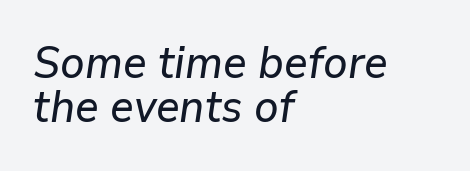
{"italic": "yes", "lean": "right", "slant_degrees": 9, "width": "normal", "stroke_contrast": "low", "x_height": "medium", "monospaced": "no", "underline": "no", "align": "left", "line_spacing": "tight", "line_spacing_ratio": 0.99, "letter_spacing": "normal", "letter_spacing_em": 0.0, "glyph_px": 44}
